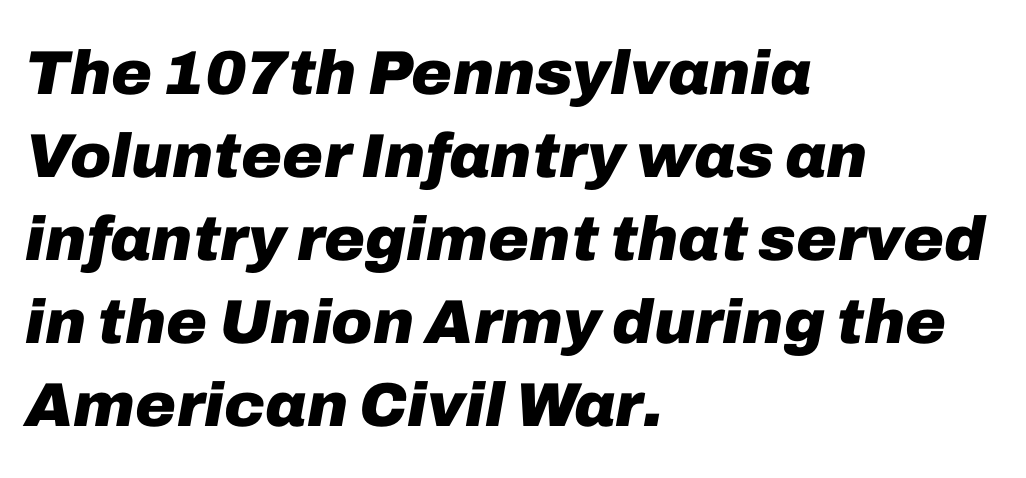
{"italic": "yes", "lean": "right", "slant_degrees": 10, "bold": "yes", "weight": "heavy", "width": "normal", "stroke_contrast": "low", "x_height": "medium", "monospaced": "no", "underline": "no", "align": "left", "line_spacing": "normal", "line_spacing_ratio": 1.34, "letter_spacing": "normal", "letter_spacing_em": 0.0, "glyph_px": 62}
